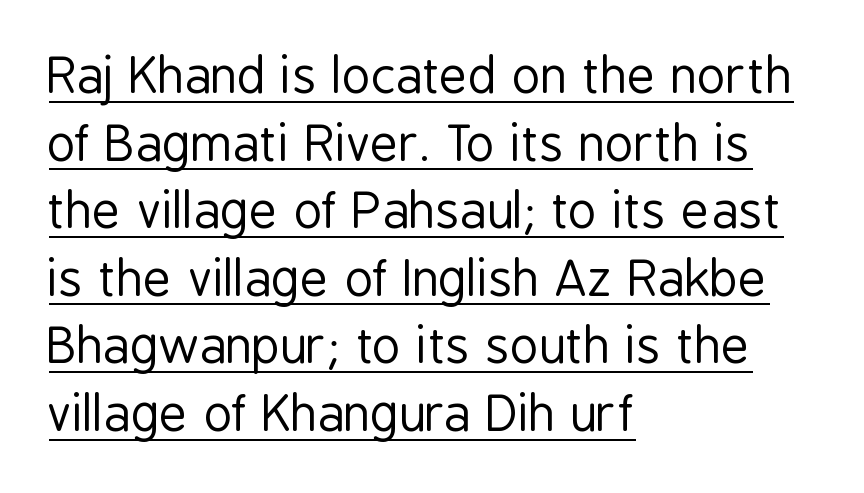
Q: Is the text bold? A: No.
Q: Is the text italic (slanted)? A: No, it is upright.
Q: Is the typeface a serif or a sans-serif typeface? A: Sans-serif.
Q: Is the text underlined? A: Yes.
Q: How is the paragraph aligned? A: Left-aligned.
Q: Is the spacing between letters normal or unusually wide? A: Normal.
Q: Is the spacing between lines tight, normal or loose? A: Normal.
Q: Width (condensed, normal, or wide)? A: Condensed.
Q: Stroke contrast? A: Low.
Q: x-height? A: Medium.
Q: Monospaced? A: No.
